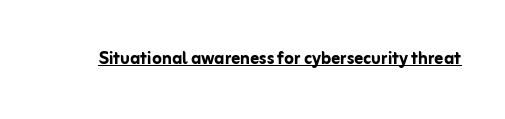
The face used here is rendered with its standard letterfit. These lines were composed using upright roman letters. Strokes here are thick enough to call this a true bold. Is there an underline? Yes — a line sits under the letters.
